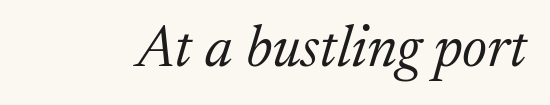
The image shows 58 px light serif type, italic (leaning right); set normal letter spacing, not underlined; medium stroke contrast and a medium x-height.
